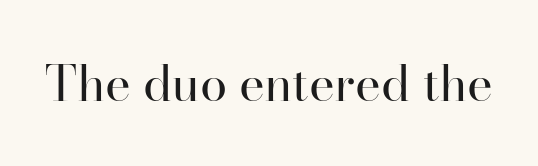
Tall strokes in this sample are plumb rather than angled. No chunkiness to these letters — they're not bold. To sum up the face: it has serifs. Underline: absent. Note the varied advance widths — an 'i' is clearly narrower than an 'm'.
